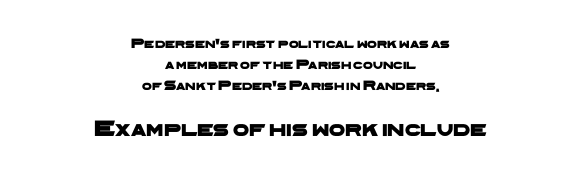
{"underline": "no", "align": "center", "line_spacing": "normal", "line_spacing_ratio": 1.51, "letter_spacing": "normal", "letter_spacing_em": 0.0, "larger_block": "second", "size_ratio": 1.64, "glyph_px": 23}
